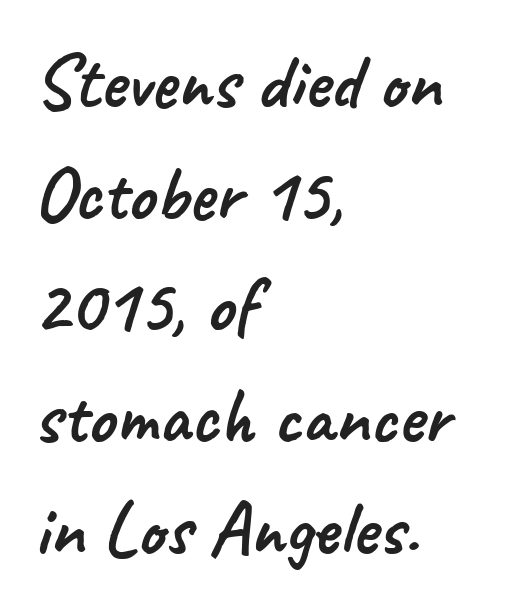
The image shows 77 px sans-serif type; set left-aligned, normal line spacing (1.45x), normal letter spacing, not underlined; low stroke contrast and a small x-height.
